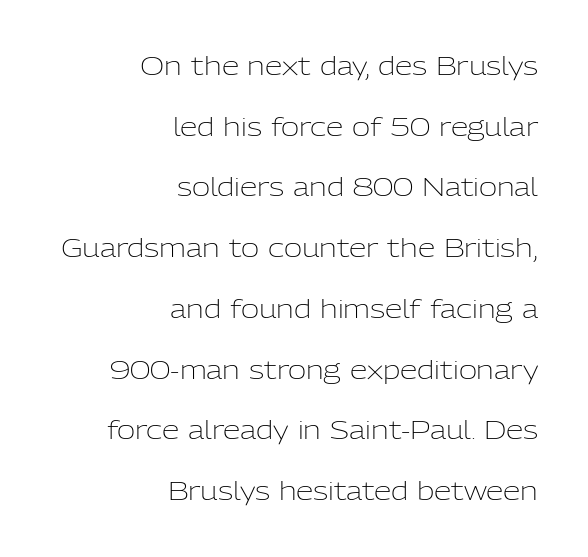
The image shows 25 px text type, upright; set right-aligned, loose line spacing (2.43x), normal letter spacing, not underlined.
